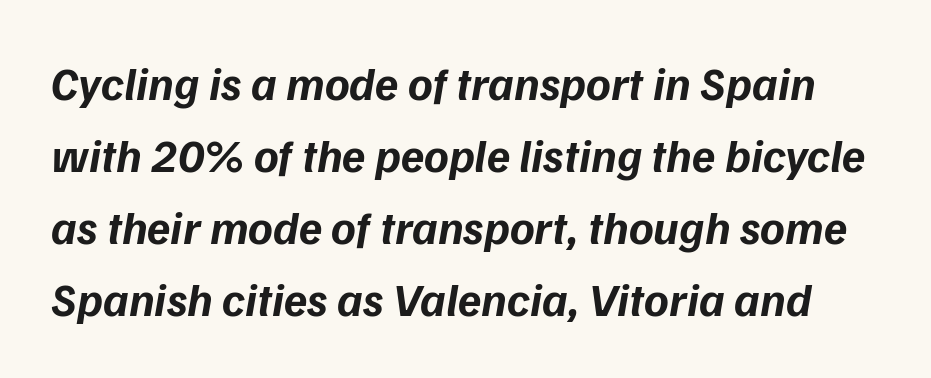
{"italic": "yes", "lean": "right", "slant_degrees": 9, "bold": "yes", "weight": "bold", "width": "normal", "stroke_contrast": "low", "x_height": "medium", "monospaced": "no", "underline": "no", "line_spacing": "normal", "line_spacing_ratio": 1.53, "letter_spacing": "normal", "letter_spacing_em": 0.0, "glyph_px": 47}
